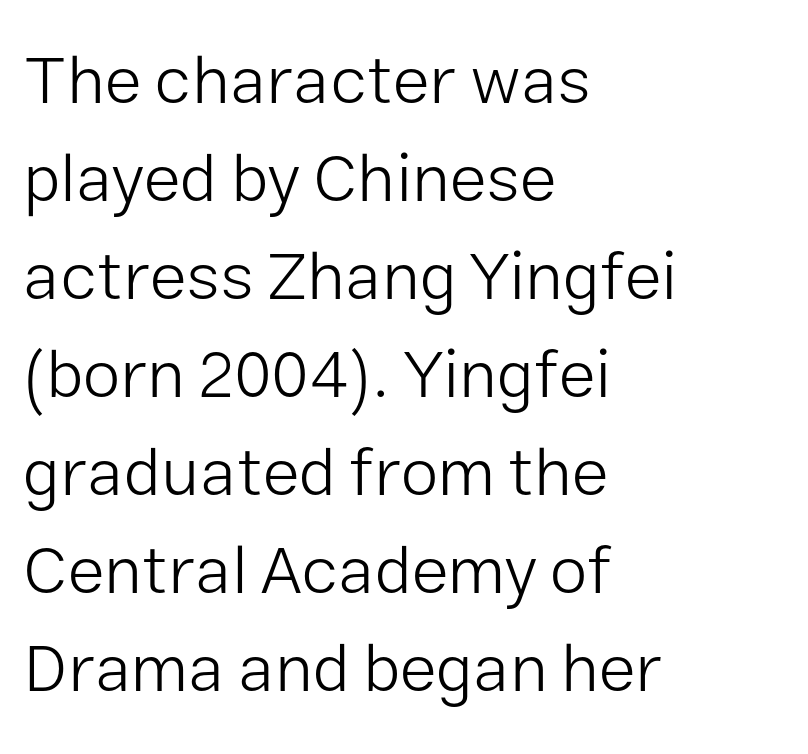
{"serif": "no", "italic": "no", "bold": "no", "weight": "light", "width": "normal", "stroke_contrast": "low", "x_height": "medium", "monospaced": "no", "underline": "no", "align": "left", "line_spacing": "normal", "line_spacing_ratio": 1.44, "letter_spacing": "normal", "letter_spacing_em": 0.0, "glyph_px": 68}
